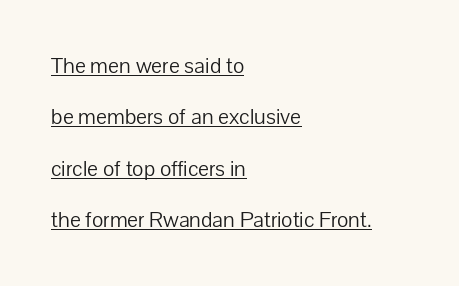
The image shows 23 px text type, upright; set left-aligned, loose line spacing (2.23x), normal letter spacing, underlined.
